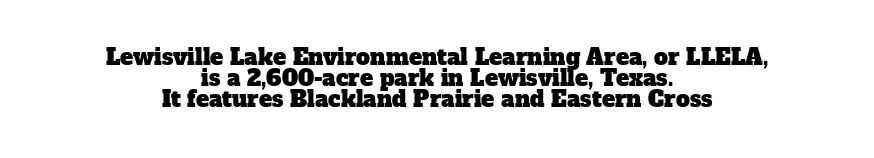
The image shows 22 px text type; set centered, tight line spacing (0.96x), normal letter spacing, not underlined.
